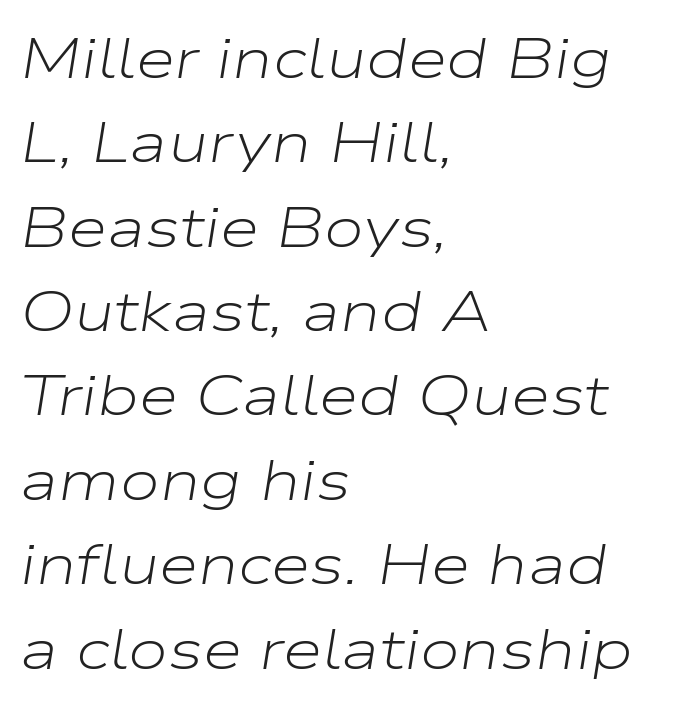
Check under the words: just untouched page. Leftover space on each line is placed entirely after the last word. The vertical gap from one line to the next is medium. This sample uses an oblique cut, with every glyph tilted off the vertical. The face looks like a standard text weight, possibly lighter.
